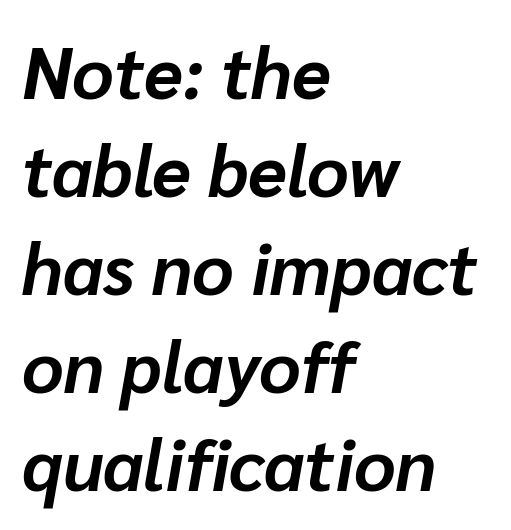
{"italic": "yes", "lean": "right", "slant_degrees": 10, "bold": "yes", "weight": "bold", "width": "normal", "stroke_contrast": "low", "x_height": "medium", "monospaced": "no", "underline": "no", "align": "left", "line_spacing": "normal", "line_spacing_ratio": 1.36, "letter_spacing": "normal", "letter_spacing_em": 0.0, "glyph_px": 72}
